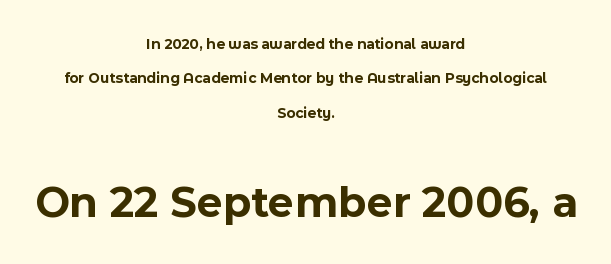
Q: Is the text bold? A: Yes.
Q: Is the text italic (slanted)? A: No, it is upright.
Q: Is the typeface a serif or a sans-serif typeface? A: Sans-serif.
Q: Is the text underlined? A: No.
Q: How is the paragraph aligned? A: Centered.
Q: Is the spacing between letters normal or unusually wide? A: Normal.
Q: Is the spacing between lines tight, normal or loose? A: Loose.
Q: Which block of text is set in a larger size, the first (top) or the second (bottom)? A: The second (bottom) one.
Q: Width (condensed, normal, or wide)? A: Normal.
Q: x-height? A: Medium.
Q: Monospaced? A: No.
